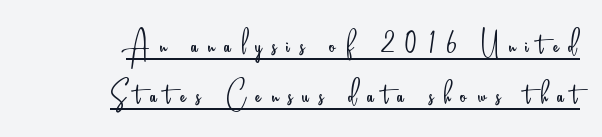
Q: Is the text bold? A: No.
Q: Is the typeface a serif or a sans-serif typeface? A: Sans-serif.
Q: Is the text underlined? A: Yes.
Q: How is the paragraph aligned? A: Right-aligned.
Q: Is the spacing between letters normal or unusually wide? A: Unusually wide.
Q: Is the spacing between lines tight, normal or loose? A: Normal.
Q: Width (condensed, normal, or wide)? A: Condensed.
Q: Stroke contrast? A: Low.
Q: x-height? A: Small.
Q: Monospaced? A: No.
